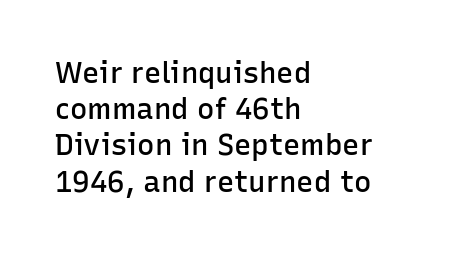
The image shows 29 px semibold sans-serif type, upright; set left-aligned, normal line spacing (1.25x), normal letter spacing, not underlined; low stroke contrast and a medium x-height.
